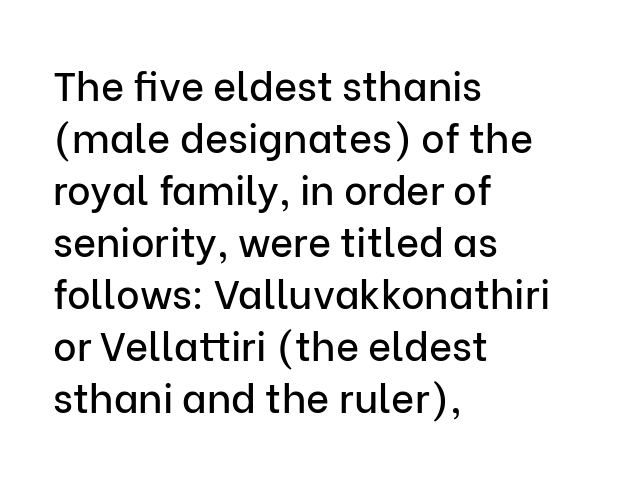
Q: Is the text italic (slanted)? A: No, it is upright.
Q: Is the typeface a serif or a sans-serif typeface? A: Sans-serif.
Q: Is the text underlined? A: No.
Q: How is the paragraph aligned? A: Left-aligned.
Q: Is the spacing between letters normal or unusually wide? A: Normal.
Q: Is the spacing between lines tight, normal or loose? A: Normal.
Q: Width (condensed, normal, or wide)? A: Normal.
Q: Stroke contrast? A: Low.
Q: x-height? A: Medium.
Q: Monospaced? A: No.
